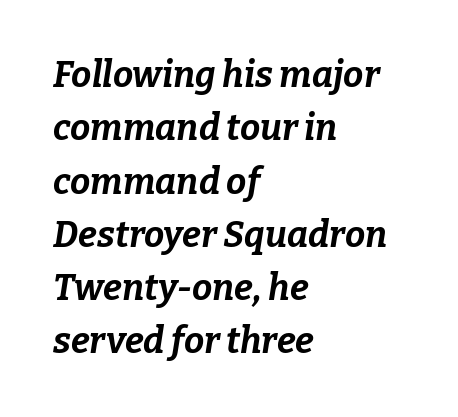
The image shows 36 px bold type, italic (leaning right); set left-aligned, normal line spacing (1.48x), normal letter spacing, not underlined; low stroke contrast and a medium x-height.
